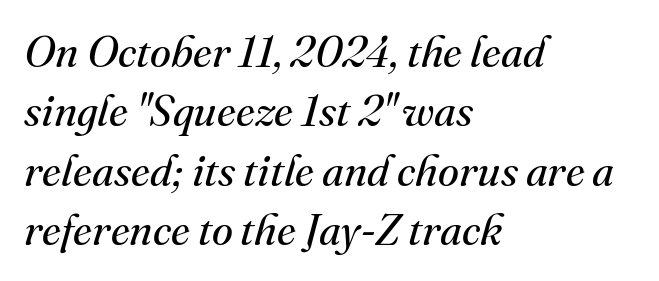
Q: Is the text bold? A: No.
Q: Is the text italic (slanted)? A: Yes, it leans right by about 16 degrees.
Q: Is the typeface a serif or a sans-serif typeface? A: Serif.
Q: Is the text underlined? A: No.
Q: How is the paragraph aligned? A: Left-aligned.
Q: Is the spacing between letters normal or unusually wide? A: Normal.
Q: Is the spacing between lines tight, normal or loose? A: Normal.
Q: Width (condensed, normal, or wide)? A: Normal.
Q: Stroke contrast? A: Medium.
Q: x-height? A: Small.
Q: Monospaced? A: No.
